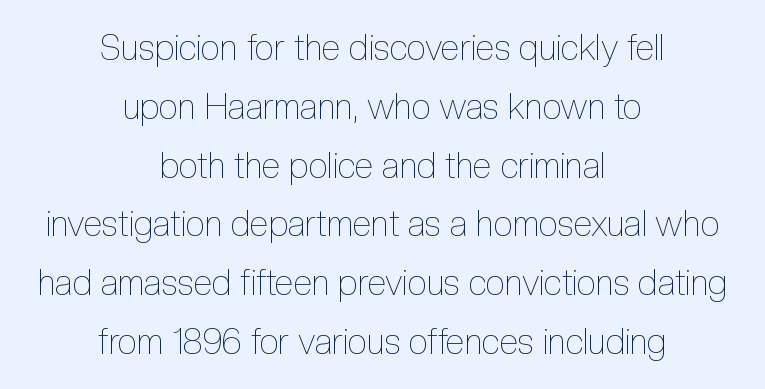
{"italic": "no", "bold": "no", "weight": "thin", "width": "condensed", "x_height": "medium", "monospaced": "no", "underline": "no", "align": "center", "line_spacing": "normal", "line_spacing_ratio": 1.68, "letter_spacing": "normal", "letter_spacing_em": 0.0, "glyph_px": 35}
